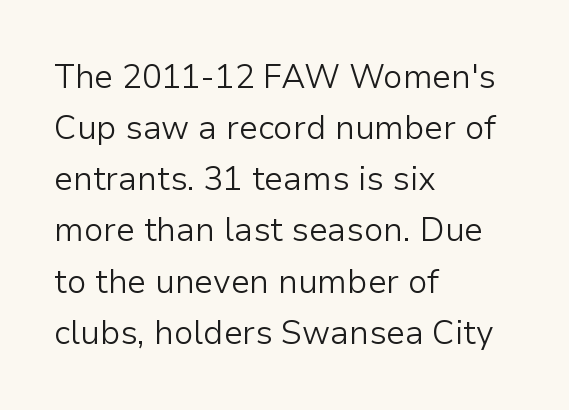
The image shows 33 px light sans-serif type, upright; set left-aligned, normal line spacing (1.55x), normal letter spacing, not underlined; low stroke contrast and a medium x-height.
